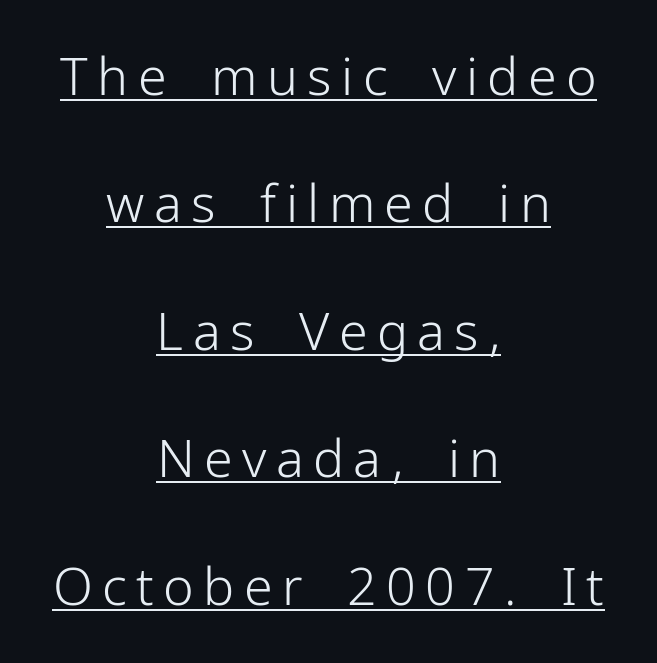
Letters have the restrained weight of plain body copy at most. Which margin do the lines hug? Neither — every line sits in the middle. This sample trades compactness for vertical openness between lines. The lettering holds an erect, upright posture throughout. Nope, no serifs anywhere on these letters. Is there an underline? Yes — a line sits under the letters.
